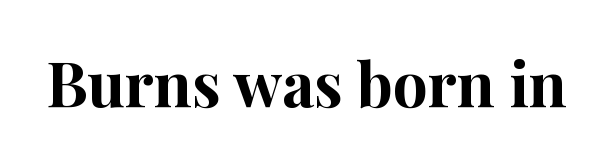
Stroke thickness is high; the sample reads as a true bold. In terms of posture, this sample is upright. A typesetter would call this proportional, since set widths differ per character. Underlining? Definitely not there. Default kerning and tracking; the words read as compact shapes.
